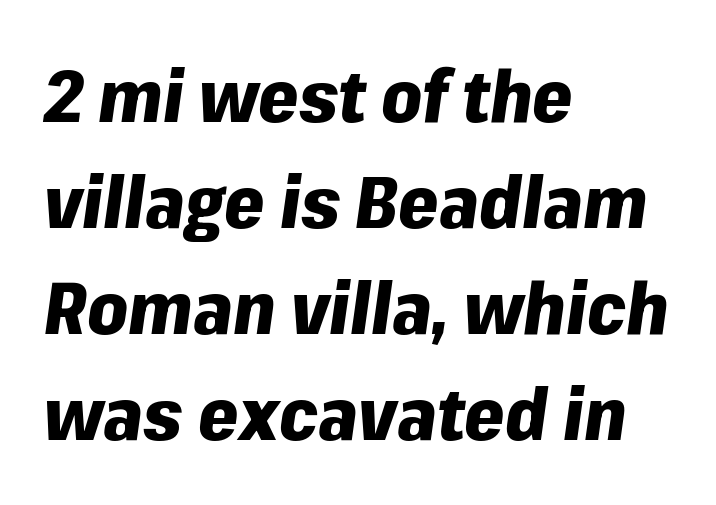
{"italic": "yes", "lean": "right", "slant_degrees": 8, "bold": "yes", "weight": "heavy", "width": "normal", "stroke_contrast": "low", "x_height": "medium", "monospaced": "no", "underline": "no", "align": "left", "line_spacing": "normal", "line_spacing_ratio": 1.47, "letter_spacing": "normal", "letter_spacing_em": 0.0, "glyph_px": 72}
